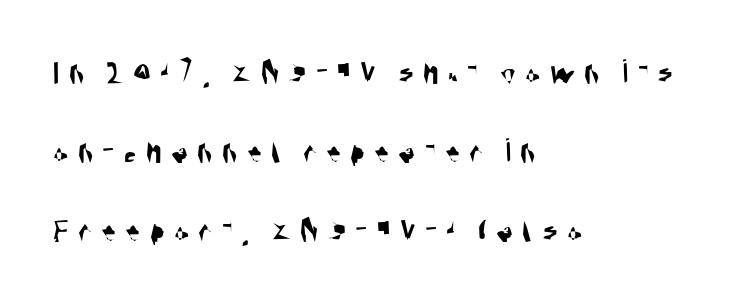
Decoration check: the copy has no underline. The letters carry no serifs — their stems end cleanly without finishing strokes. Display-style spreading of the glyphs; the letterfit is very open. Students, observe: this is what heavily led, spacious text looks like. Where is the straight margin? On the left. Here the designer chose a conventional face with non-uniform glyph widths.
